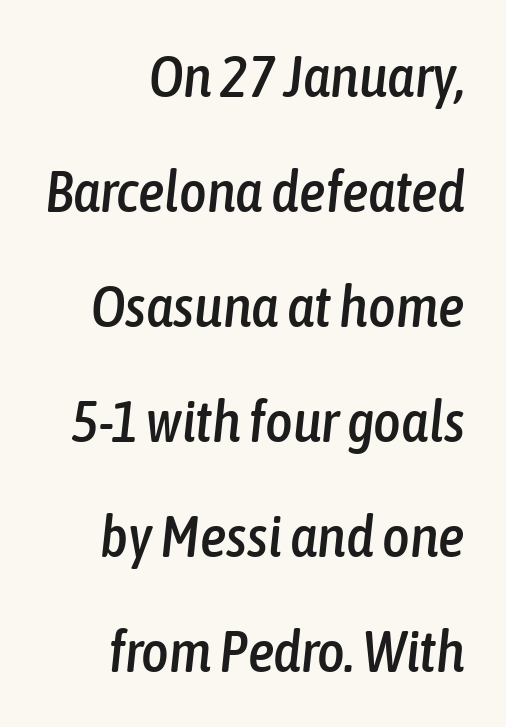
{"italic": "yes", "lean": "right", "slant_degrees": 6, "width": "condensed", "stroke_contrast": "low", "x_height": "medium", "monospaced": "no", "underline": "no", "align": "right", "line_spacing": "loose", "line_spacing_ratio": 1.95, "letter_spacing": "normal", "letter_spacing_em": 0.0, "glyph_px": 59}
